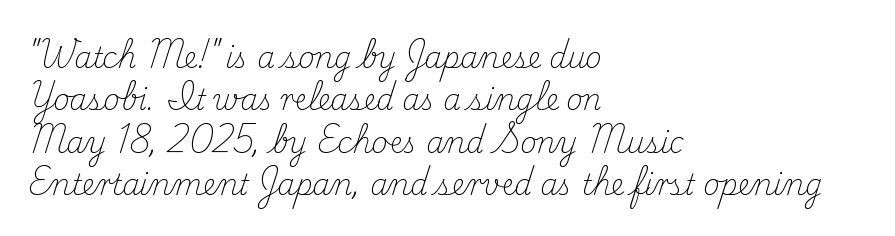
{"serif": "yes", "bold": "no", "weight": "light", "width": "normal", "stroke_contrast": "medium", "x_height": "small", "monospaced": "no", "underline": "no", "align": "left", "line_spacing": "normal", "line_spacing_ratio": 1.51, "letter_spacing": "normal", "letter_spacing_em": 0.0, "glyph_px": 28}
